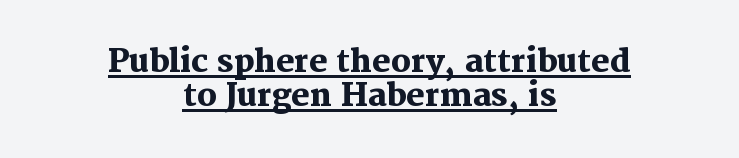
The image shows 31 px heavy serif type, upright; set centered, tight line spacing (1.09x), normal letter spacing, underlined; medium stroke contrast and a medium x-height.
